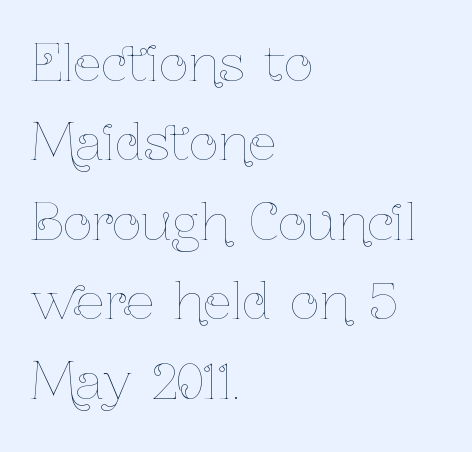
The typography opts for an upright posture over an oblique one. If you drew a ruler down the left edge, every line would touch it. This block has exactly the height ordinary leading produces. Ink coverage per letter is moderate at most. Characters follow at the spacing the type designer built in. Underline: absent.
